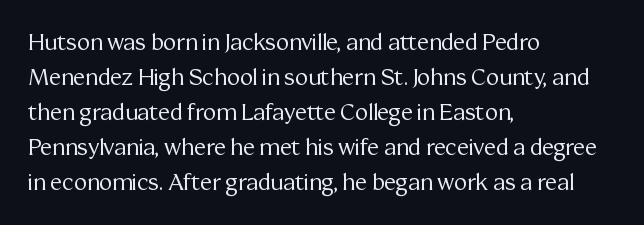
The image shows 22 px text type, upright; set left-aligned, normal line spacing (1.59x), normal letter spacing, not underlined.
